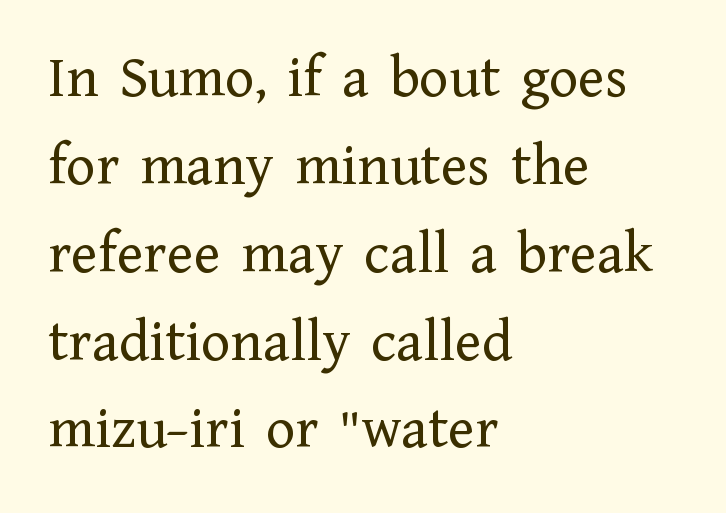
Spacing verdict: proportional, widths tailored to each character. Vertically, the passage feels balanced, rows spaced as you'd expect. The ragged edge is on the right, which tells us the setting is flush left. Tall strokes in this sample are plumb rather than angled. Heaviness? Minimal to ordinary, like unemphasized prose. I'd call this a serif setting — the letters wear small feet.
